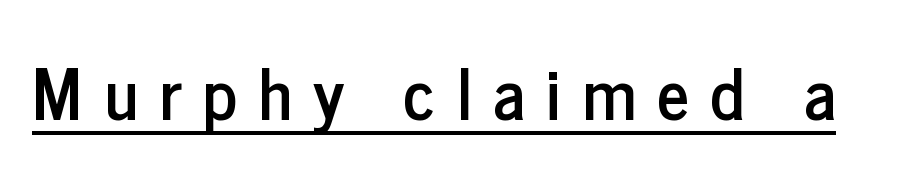
Q: Is the text italic (slanted)? A: No, it is upright.
Q: Is the typeface a serif or a sans-serif typeface? A: Sans-serif.
Q: Is the text underlined? A: Yes.
Q: Is the spacing between letters normal or unusually wide? A: Unusually wide.
Q: Width (condensed, normal, or wide)? A: Condensed.
Q: Stroke contrast? A: Low.
Q: x-height? A: Medium.
Q: Monospaced? A: No.
